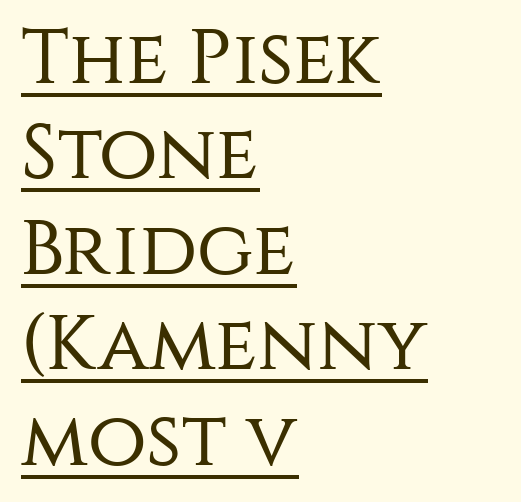
{"serif": "no", "italic": "no", "bold": "no", "weight": "regular", "width": "normal", "stroke_contrast": "medium", "x_height": "large", "monospaced": "no", "underline": "yes", "align": "left", "line_spacing_ratio": 1.24, "letter_spacing": "normal", "letter_spacing_em": 0.0, "glyph_px": 77}
